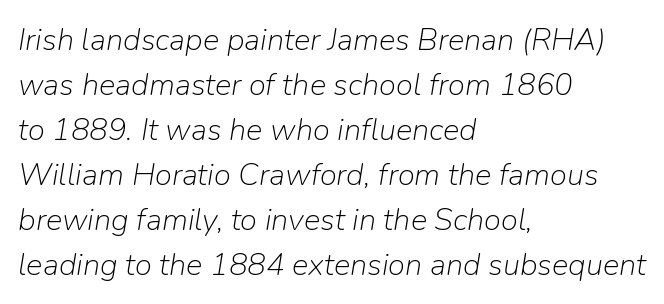
{"italic": "yes", "lean": "right", "slant_degrees": 9, "bold": "no", "weight": "light", "width": "normal", "stroke_contrast": "low", "x_height": "medium", "monospaced": "no", "underline": "no", "align": "left", "line_spacing": "normal", "line_spacing_ratio": 1.45, "letter_spacing": "normal", "letter_spacing_em": 0.0, "glyph_px": 31}
